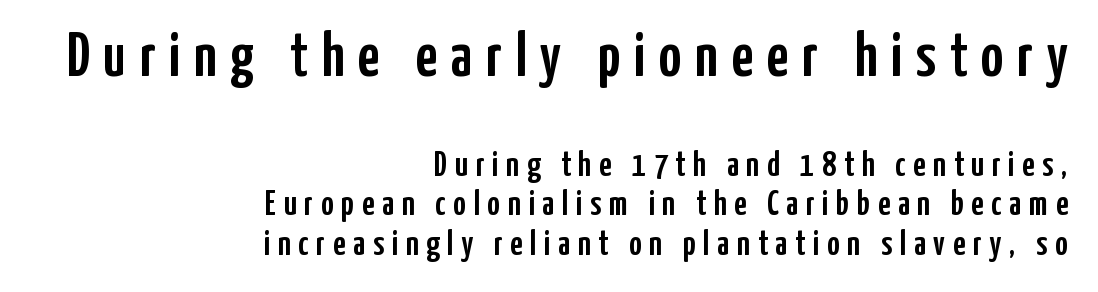
This sample has the flowing, uneven cadence of proportional lettering. Letter spacing: wide. Posture: vertical. Which chunk is bigger? The first one — the top block dwarfs the bottom. Each letter's strokes conclude bluntly, with no projecting serifs. Quick note: underline off.
